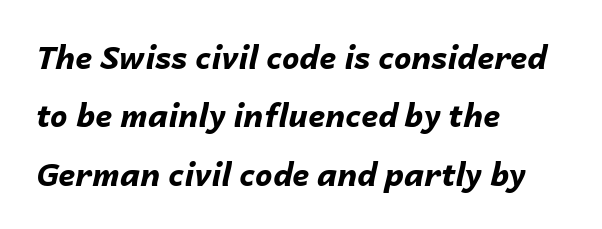
{"italic": "yes", "lean": "right", "slant_degrees": 14, "bold": "yes", "weight": "bold", "width": "normal", "stroke_contrast": "low", "x_height": "medium", "monospaced": "no", "underline": "no", "align": "left", "line_spacing_ratio": 1.88, "letter_spacing": "normal", "letter_spacing_em": 0.0, "glyph_px": 31}
